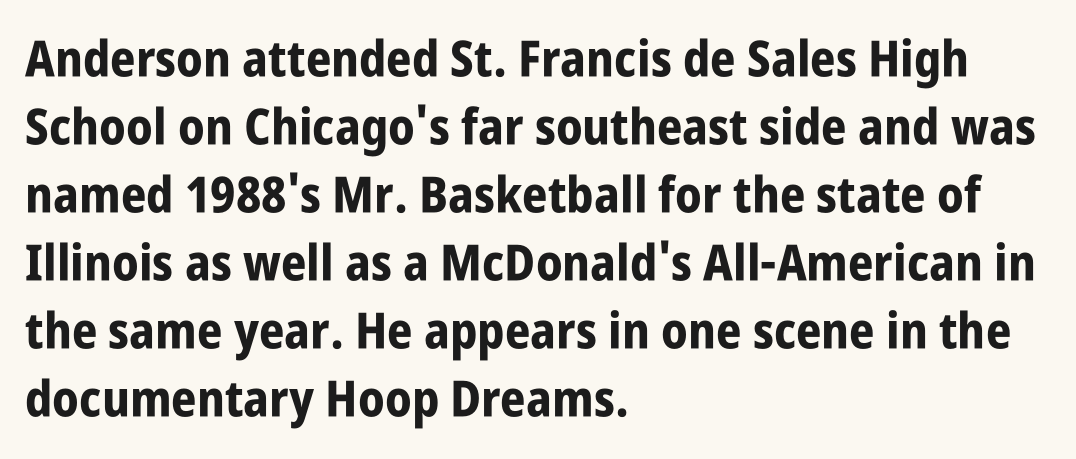
Q: Is the text bold? A: Yes.
Q: Is the text italic (slanted)? A: No, it is upright.
Q: Is the typeface a serif or a sans-serif typeface? A: Sans-serif.
Q: Is the text underlined? A: No.
Q: How is the paragraph aligned? A: Left-aligned.
Q: Is the spacing between letters normal or unusually wide? A: Normal.
Q: Is the spacing between lines tight, normal or loose? A: Normal.
Q: Width (condensed, normal, or wide)? A: Condensed.
Q: Stroke contrast? A: Low.
Q: x-height? A: Large.
Q: Monospaced? A: No.
